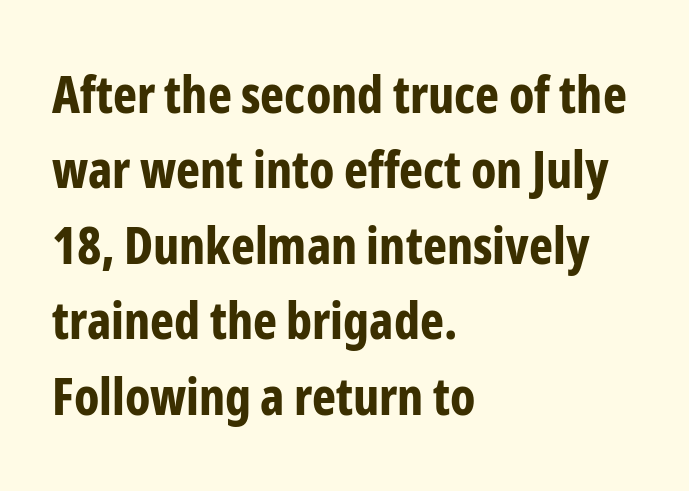
{"serif": "no", "italic": "no", "bold": "yes", "weight": "bold", "width": "condensed", "stroke_contrast": "low", "x_height": "medium", "monospaced": "no", "underline": "no", "align": "left", "line_spacing": "normal", "line_spacing_ratio": 1.48, "letter_spacing": "normal", "letter_spacing_em": 0.0, "glyph_px": 51}
